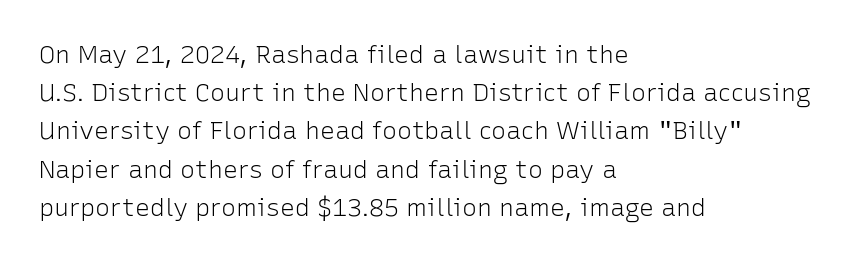
Q: Is the text bold? A: No.
Q: Is the text italic (slanted)? A: No, it is upright.
Q: Is the text underlined? A: No.
Q: How is the paragraph aligned? A: Left-aligned.
Q: Is the spacing between letters normal or unusually wide? A: Normal.
Q: Is the spacing between lines tight, normal or loose? A: Normal.
